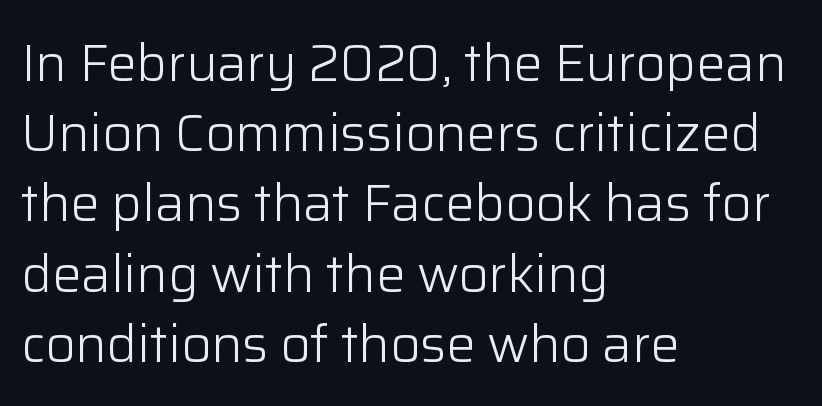
The lettering stays uniformly vertical, giving the passage a roman look. The line-height multiplier appears to be the usual default. No extra ink here — the face is not bold. Just letters on the line, the space beneath them empty. The line texture is even and compact thanks to regular tracking. Proportional: the letters do not fall into vertical columns.
